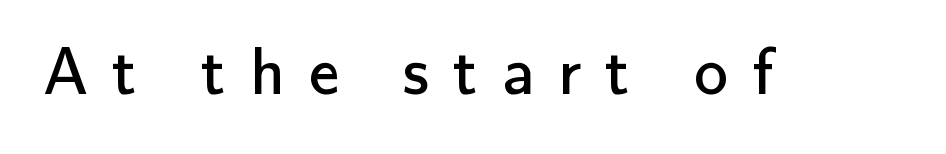
The image shows 68 px regular-weight sans-serif type, upright; set unusually wide letter spacing (+0.35 em), not underlined; low stroke contrast and a small x-height.
